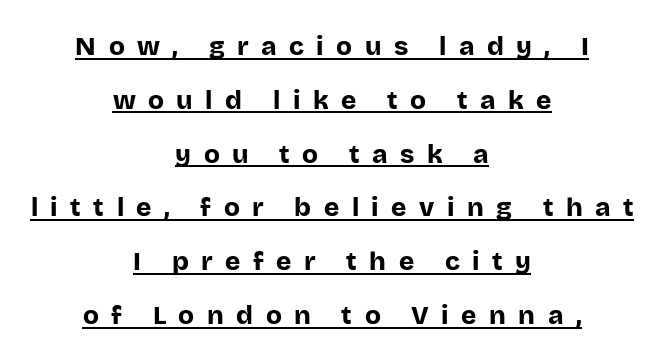
The image shows 26 px bold type, upright; set centered, loose line spacing (2.07x), unusually wide letter spacing (+0.48 em), underlined.
